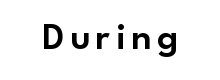
Anything drawn beneath the words? Only blank space. The font family rendered here belongs to the sans-serif group. Style check: upright. Do the characters align in a grid? No, the font is proportional.
